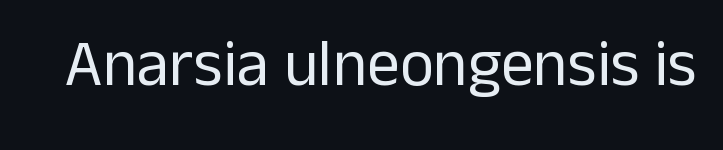
Q: Is the text bold? A: No.
Q: Is the text italic (slanted)? A: No, it is upright.
Q: Is the typeface a serif or a sans-serif typeface? A: Sans-serif.
Q: Is the text underlined? A: No.
Q: Is the spacing between letters normal or unusually wide? A: Normal.
Q: Width (condensed, normal, or wide)? A: Normal.
Q: Stroke contrast? A: Low.
Q: x-height? A: Medium.
Q: Monospaced? A: No.
